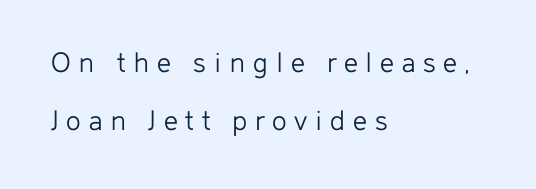
Q: Is the text bold? A: No.
Q: Is the text italic (slanted)? A: No, it is upright.
Q: Is the typeface a serif or a sans-serif typeface? A: Sans-serif.
Q: Is the text underlined? A: No.
Q: How is the paragraph aligned? A: Left-aligned.
Q: Is the spacing between letters normal or unusually wide? A: Unusually wide.
Q: Width (condensed, normal, or wide)? A: Normal.
Q: Stroke contrast? A: Low.
Q: x-height? A: Medium.
Q: Monospaced? A: No.
